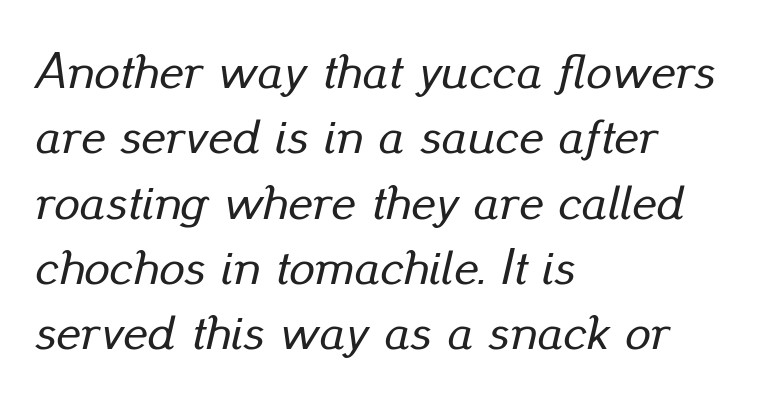
The image shows 51 px text type, italic (leaning right); set left-aligned, normal line spacing (1.28x), normal letter spacing, not underlined; low stroke contrast and a small x-height.
